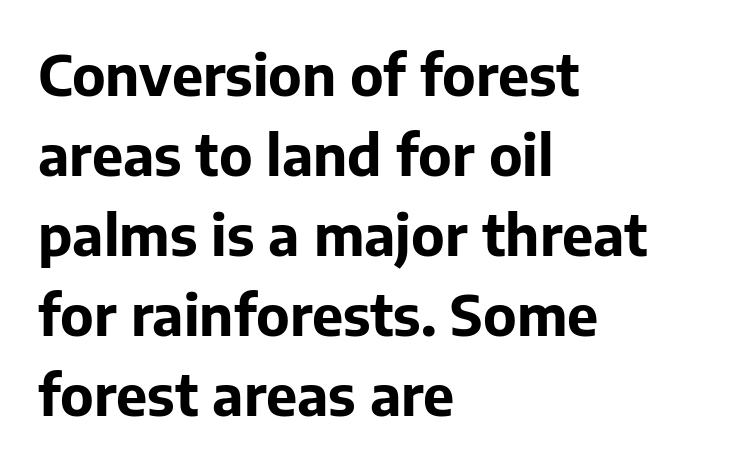
The image shows 56 px bold sans-serif type, upright; set left-aligned, normal line spacing (1.43x), normal letter spacing, not underlined; low stroke contrast and a medium x-height.
